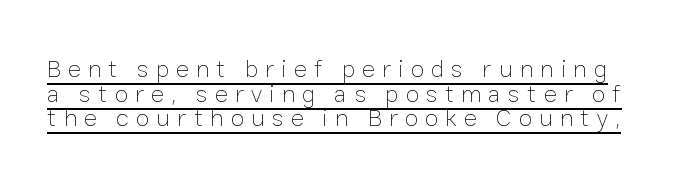
{"italic": "no", "bold": "no", "underline": "yes", "line_spacing": "tight", "line_spacing_ratio": 0.99, "letter_spacing": "wide", "letter_spacing_em": 0.28, "glyph_px": 25}
